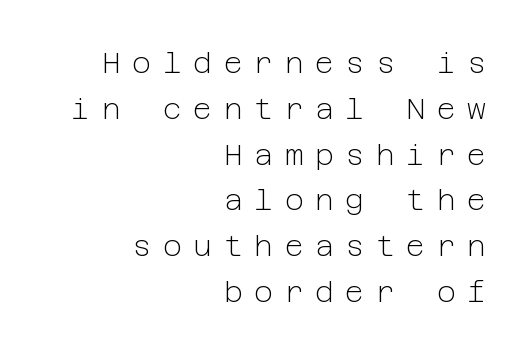
Q: Is the text bold? A: No.
Q: Is the text italic (slanted)? A: No, it is upright.
Q: Is the typeface a serif or a sans-serif typeface? A: Sans-serif.
Q: Is the text underlined? A: No.
Q: How is the paragraph aligned? A: Right-aligned.
Q: Is the spacing between letters normal or unusually wide? A: Unusually wide.
Q: Is the spacing between lines tight, normal or loose? A: Normal.
Q: Width (condensed, normal, or wide)? A: Normal.
Q: Stroke contrast? A: Low.
Q: x-height? A: Medium.
